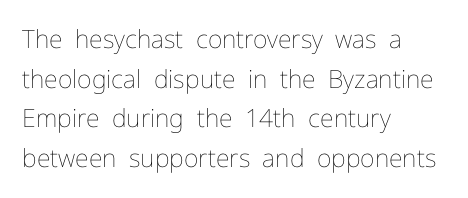
No italicization has been applied; the sample stays upright. Which margin do the lines hug? The left one — the right edge is uneven. Interline gaps are of average width in this sample. Descender tails drop into unmarked territory.
